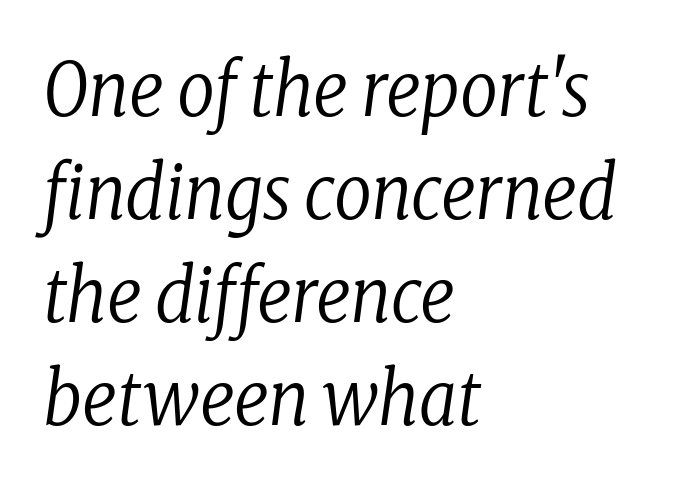
The image shows 74 px regular-weight, condensed serif type, italic (leaning right); set left-aligned, normal line spacing (1.39x), normal letter spacing, not underlined; low stroke contrast and a medium x-height.
